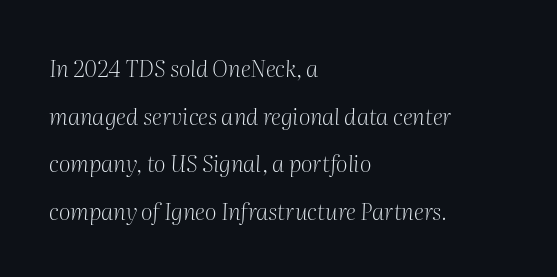
Q: Is the text bold? A: No.
Q: Is the text italic (slanted)? A: Yes, it leans right by about 2 degrees.
Q: Is the text underlined? A: No.
Q: How is the paragraph aligned? A: Left-aligned.
Q: Is the spacing between letters normal or unusually wide? A: Normal.
Q: Is the spacing between lines tight, normal or loose? A: Loose.
